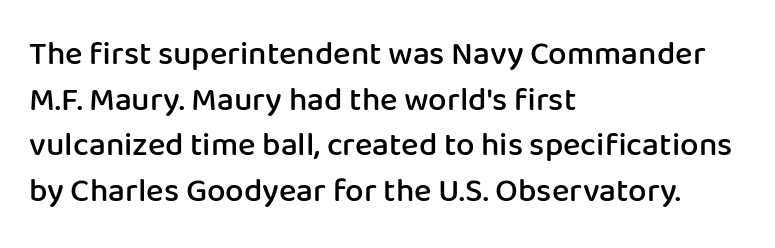
The image shows 33 px semibold sans-serif type, upright; set left-aligned, normal line spacing (1.38x), normal letter spacing, not underlined; low stroke contrast and a medium x-height.
